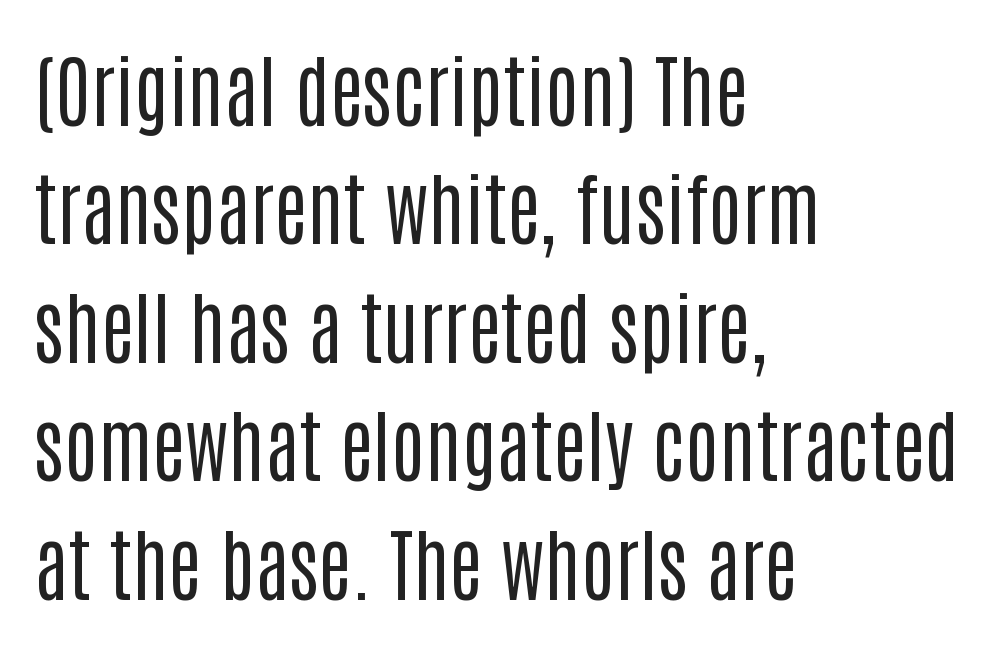
Q: Is the text bold? A: No.
Q: Is the text italic (slanted)? A: No, it is upright.
Q: Is the typeface a serif or a sans-serif typeface? A: Sans-serif.
Q: Is the text underlined? A: No.
Q: How is the paragraph aligned? A: Left-aligned.
Q: Is the spacing between letters normal or unusually wide? A: Normal.
Q: Is the spacing between lines tight, normal or loose? A: Normal.
Q: Width (condensed, normal, or wide)? A: Condensed.
Q: Stroke contrast? A: Low.
Q: x-height? A: Large.
Q: Monospaced? A: No.
